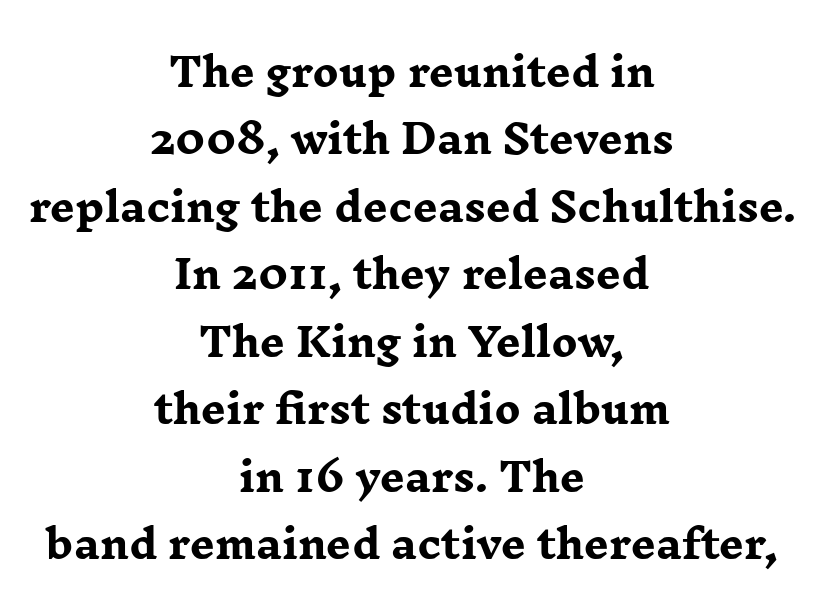
The image shows 39 px heavy, wide serif type, upright; set centered, line spacing 1.73x, normal letter spacing, not underlined; low stroke contrast and a medium x-height.
